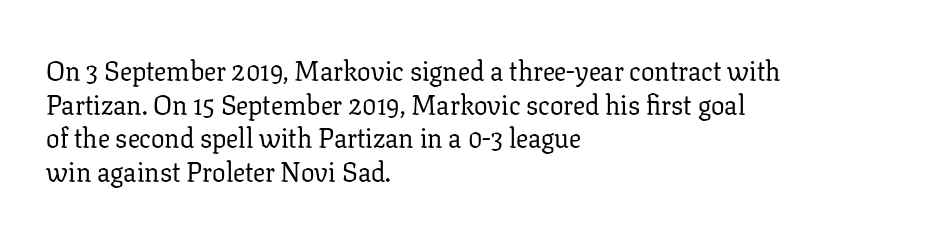
Q: Is the text bold? A: No.
Q: Is the text italic (slanted)? A: No, it is upright.
Q: Is the text underlined? A: No.
Q: How is the paragraph aligned? A: Left-aligned.
Q: Is the spacing between letters normal or unusually wide? A: Normal.
Q: Is the spacing between lines tight, normal or loose? A: Normal.
